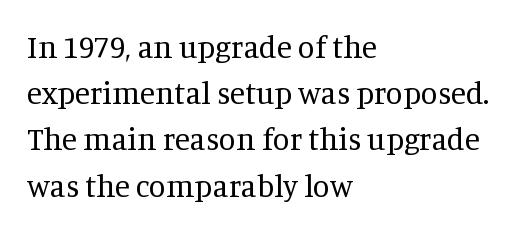
Q: Is the text bold? A: No.
Q: Is the text italic (slanted)? A: No, it is upright.
Q: Is the typeface a serif or a sans-serif typeface? A: Serif.
Q: Is the text underlined? A: No.
Q: How is the paragraph aligned? A: Left-aligned.
Q: Is the spacing between letters normal or unusually wide? A: Normal.
Q: Is the spacing between lines tight, normal or loose? A: Normal.
Q: Width (condensed, normal, or wide)? A: Normal.
Q: Stroke contrast? A: Medium.
Q: x-height? A: Large.
Q: Monospaced? A: No.
